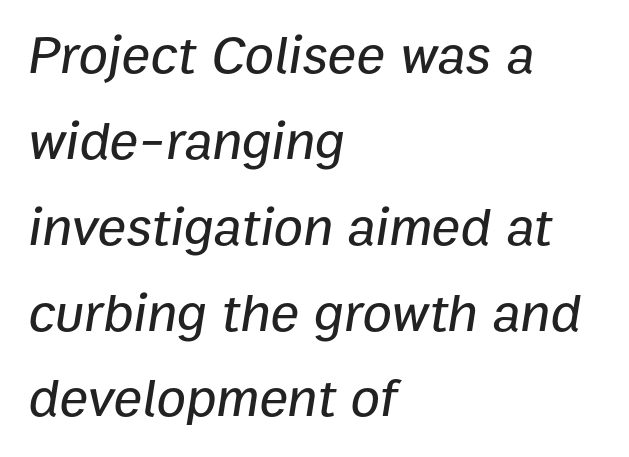
{"italic": "yes", "lean": "right", "slant_degrees": 9, "width": "normal", "stroke_contrast": "low", "x_height": "medium", "monospaced": "no", "underline": "no", "align": "left", "line_spacing": "normal", "line_spacing_ratio": 1.59, "letter_spacing": "normal", "letter_spacing_em": 0.0, "glyph_px": 54}
